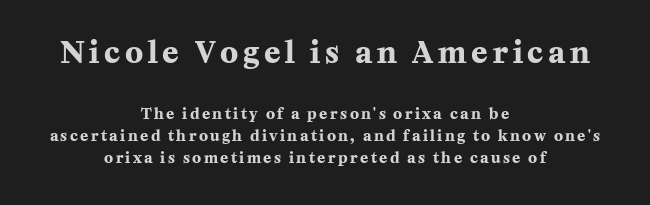
This rendering uses center alignment, leaving both contours irregular but symmetric. The block of text has a typical density, with ordinary space between rows. The sample has been set heavy, in full bold. Only glyphs here, with clear space below each row.
